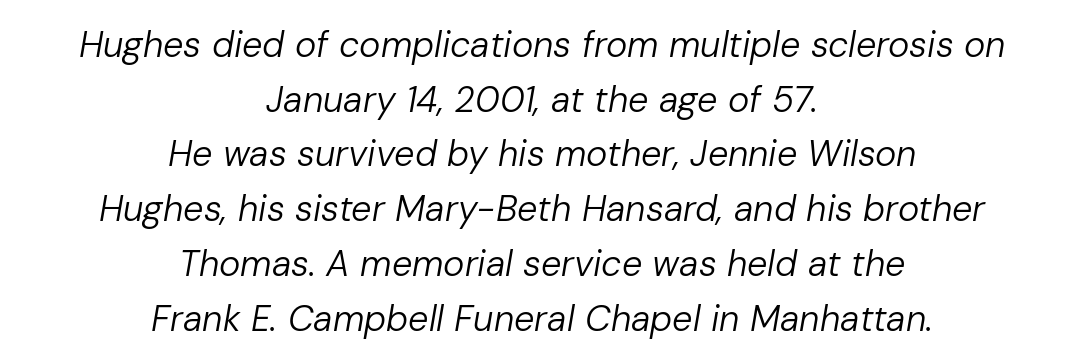
Q: Is the text bold? A: No.
Q: Is the text italic (slanted)? A: Yes, it leans right by about 10 degrees.
Q: Is the text underlined? A: No.
Q: How is the paragraph aligned? A: Centered.
Q: Is the spacing between letters normal or unusually wide? A: Normal.
Q: Is the spacing between lines tight, normal or loose? A: Normal.
Q: Width (condensed, normal, or wide)? A: Normal.
Q: Stroke contrast? A: Low.
Q: x-height? A: Medium.
Q: Monospaced? A: No.
